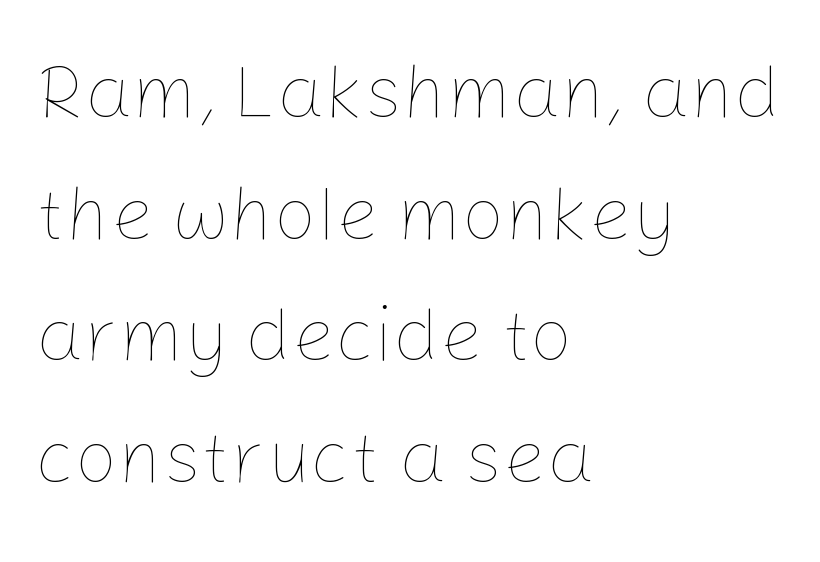
Think standard paragraph weight, or any step lighter than that. The axis of the letterforms is exactly vertical. Unmarked baselines from the first word to the last. Is this a fixed-width face? No — the glyphs have proportional, varying widths. This rendering leaves character spacing at its baseline value.
